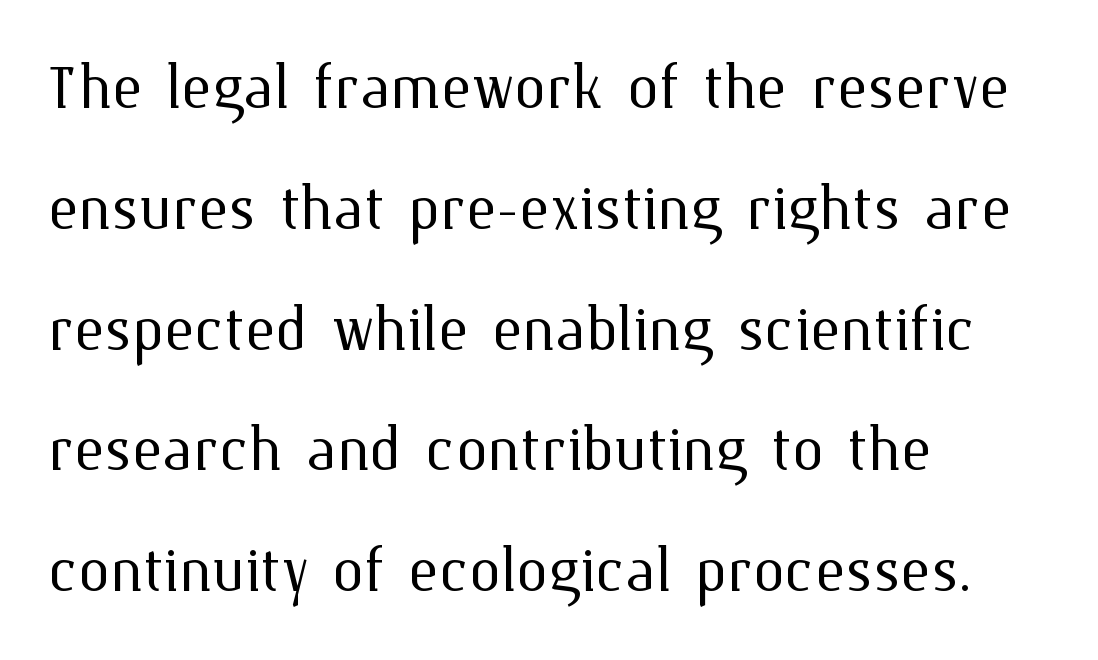
Q: Is the text bold? A: No.
Q: Is the text italic (slanted)? A: No, it is upright.
Q: Is the text underlined? A: No.
Q: How is the paragraph aligned? A: Left-aligned.
Q: Is the spacing between letters normal or unusually wide? A: Normal.
Q: Is the spacing between lines tight, normal or loose? A: Normal.
Q: Width (condensed, normal, or wide)? A: Normal.
Q: Stroke contrast? A: Medium.
Q: x-height? A: Medium.
Q: Monospaced? A: No.
